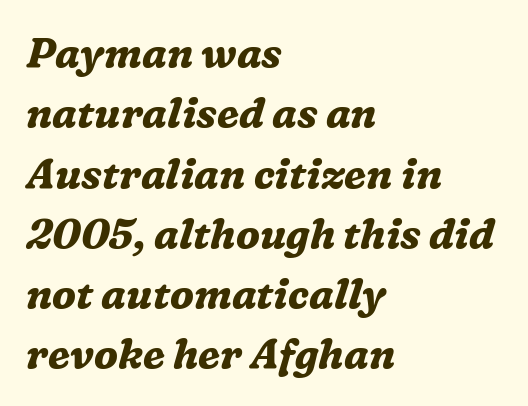
Nobody drew a line under any word here. Each letter's strokes conclude with small projecting serifs. What weight is shown? A full bold with thick strokes. The letters advance in unequal steps, a hallmark of proportional type. Each line starts at the same left margin while the right side varies.
